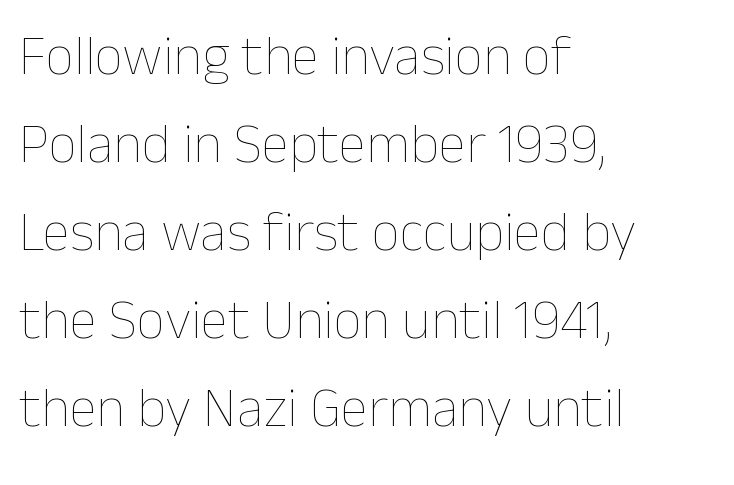
Q: Is the text bold? A: No.
Q: Is the text italic (slanted)? A: No, it is upright.
Q: Is the text underlined? A: No.
Q: How is the paragraph aligned? A: Left-aligned.
Q: Is the spacing between letters normal or unusually wide? A: Normal.
Q: Is the spacing between lines tight, normal or loose? A: Normal.
Q: Width (condensed, normal, or wide)? A: Normal.
Q: Stroke contrast? A: Low.
Q: x-height? A: Medium.
Q: Monospaced? A: No.
